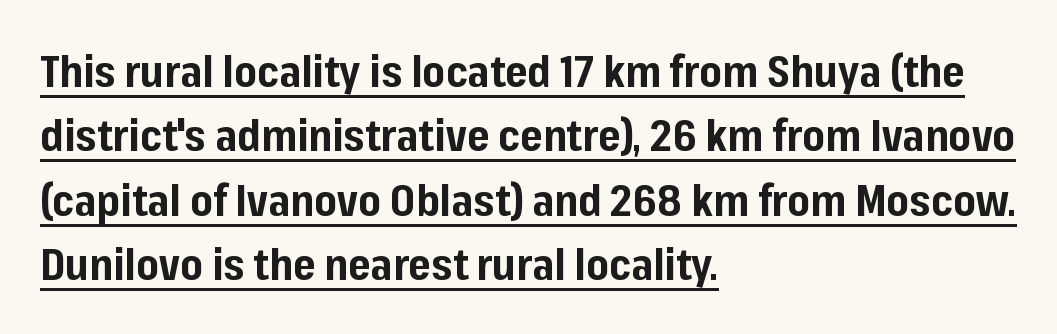
The image shows 43 px bold sans-serif type, upright; set left-aligned, normal line spacing (1.5x), normal letter spacing, underlined; low stroke contrast and a medium x-height.
